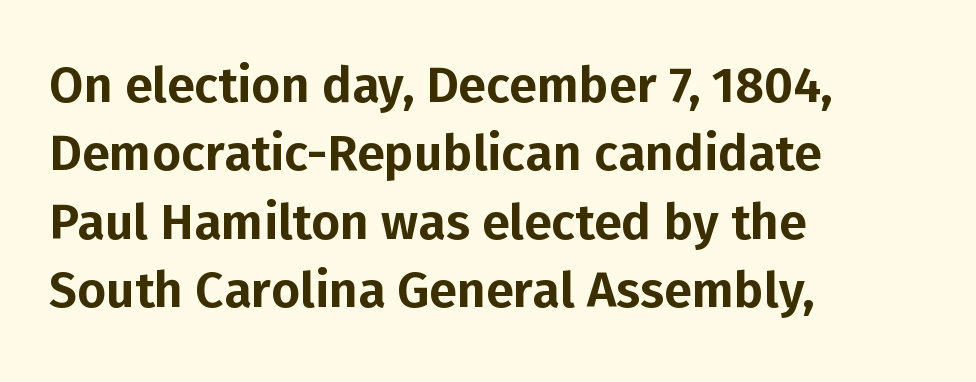
{"serif": "no", "italic": "no", "width": "normal", "stroke_contrast": "low", "x_height": "medium", "monospaced": "no", "underline": "no", "align": "left", "line_spacing": "normal", "line_spacing_ratio": 1.37, "letter_spacing": "normal", "letter_spacing_em": 0.0, "glyph_px": 50}
